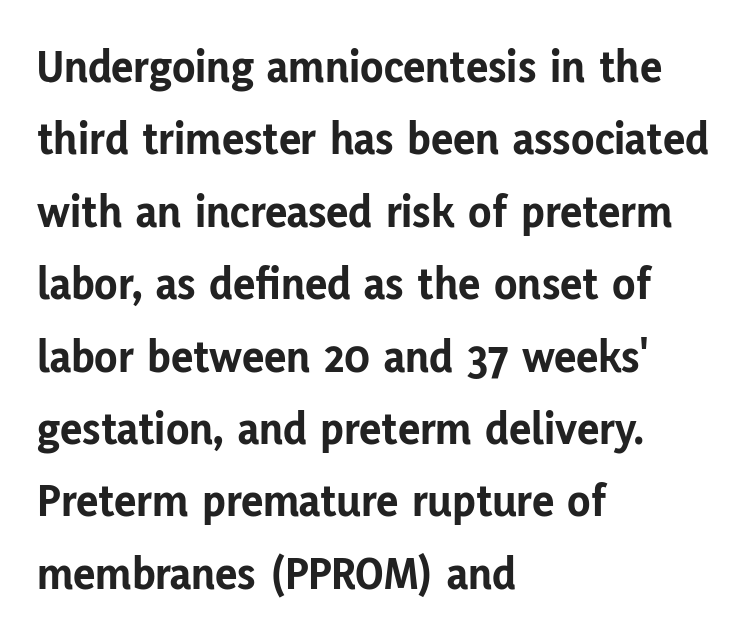
The image shows 47 px bold sans-serif type, upright; set left-aligned, normal line spacing (1.54x), normal letter spacing, not underlined; low stroke contrast and a medium x-height.
